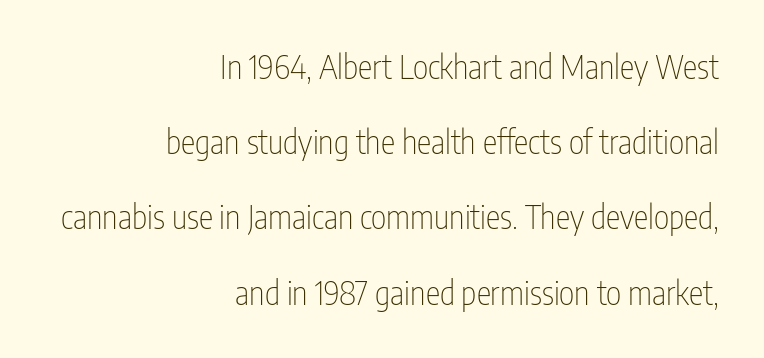
{"serif": "no", "italic": "no", "bold": "no", "weight": "thin", "width": "condensed", "stroke_contrast": "low", "x_height": "medium", "monospaced": "no", "underline": "no", "align": "right", "line_spacing": "loose", "line_spacing_ratio": 2.28, "letter_spacing": "normal", "letter_spacing_em": 0.0, "glyph_px": 33}
